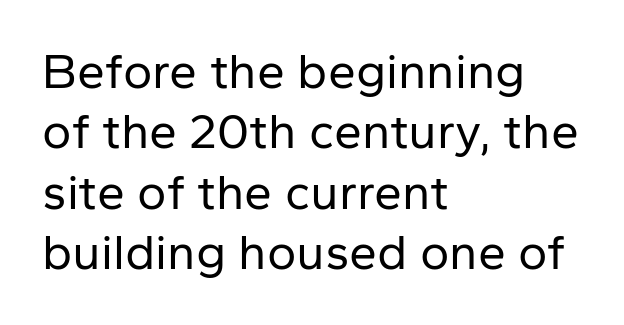
{"serif": "no", "italic": "no", "bold": "no", "weight": "regular", "width": "normal", "stroke_contrast": "low", "x_height": "medium", "monospaced": "no", "underline": "no", "align": "left", "line_spacing_ratio": 1.21, "letter_spacing": "normal", "letter_spacing_em": 0.0, "glyph_px": 50}
